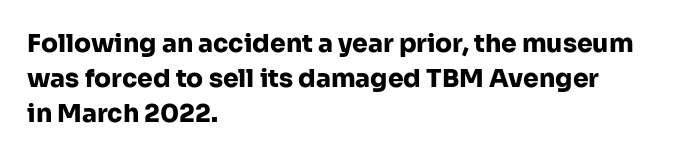
The image shows 25 px bold type, upright; set left-aligned, normal line spacing (1.41x), normal letter spacing, not underlined.
